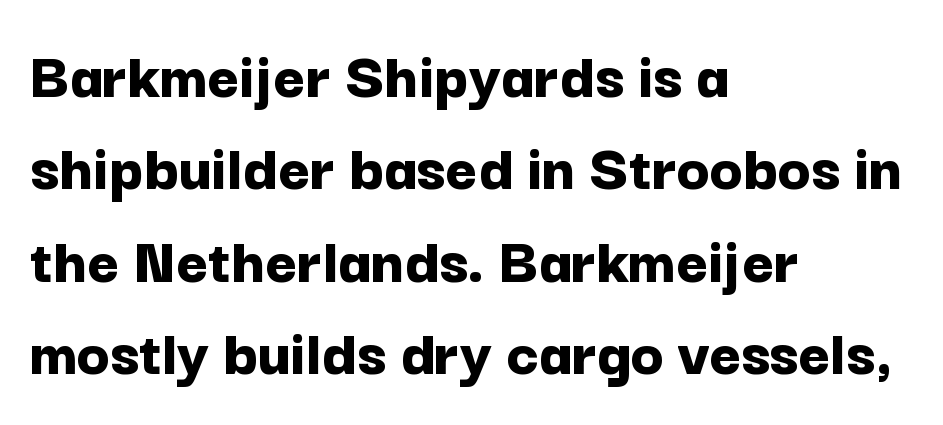
The strip under each line holds only bare page. The passage shown is typeset with a sans-serif family. The face used here is proportionally spaced, like ordinary book or web type. Does extra space separate the letters? No, they use regular spacing. Summary of weight: heavy, a full bold.
